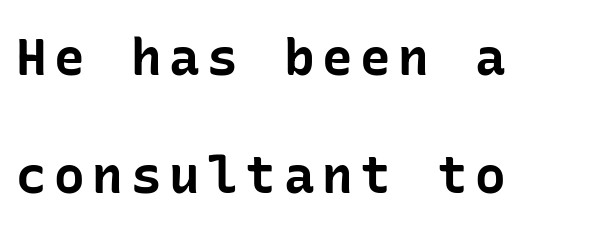
The image shows 51 px bold sans-serif type, upright; set left-aligned, loose line spacing (2.31x), not underlined; low stroke contrast and a medium x-height.
